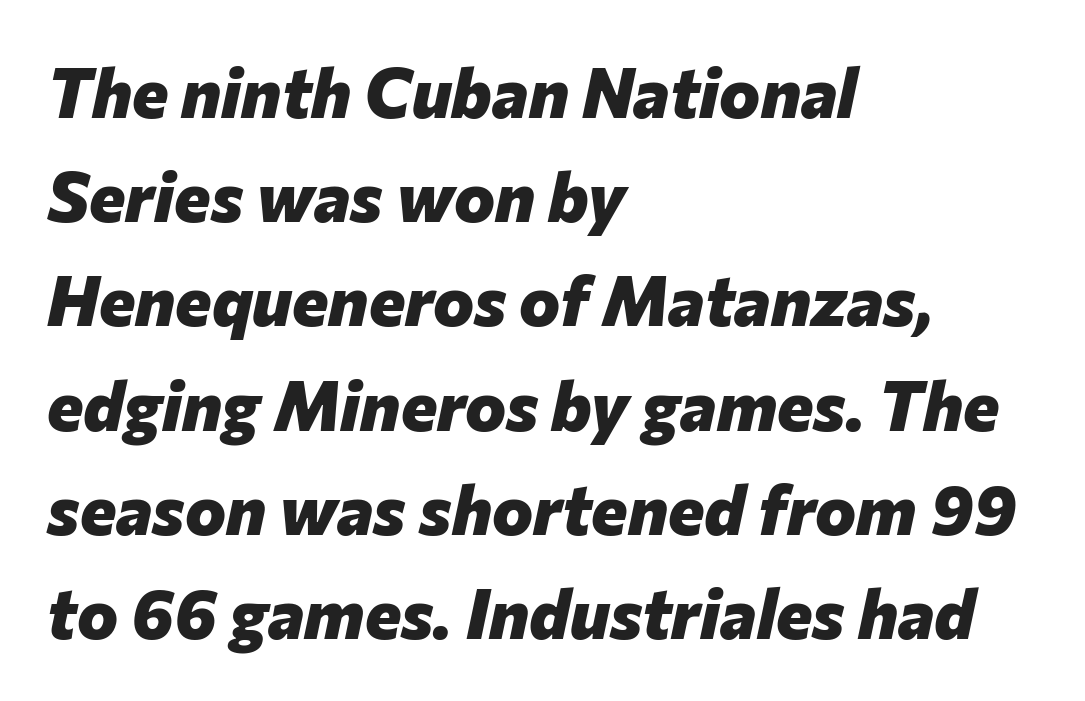
The text block is weighted toward the left margin, trailing off unevenly rightward. Students, observe: this is what conventionally led text looks like. Proportional: the letters do not fall into vertical columns. Compared with an ordinary text face, these strokes are far heavier — a full bold.
